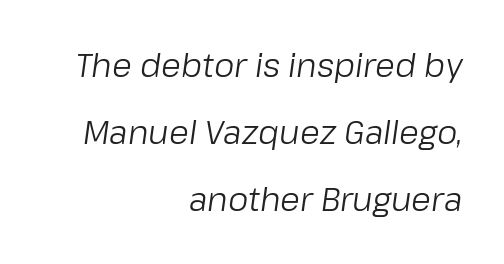
The image shows 32 px regular-weight type, italic (leaning right); set right-aligned, loose line spacing (2.1x), normal letter spacing, not underlined; low stroke contrast and a medium x-height.
